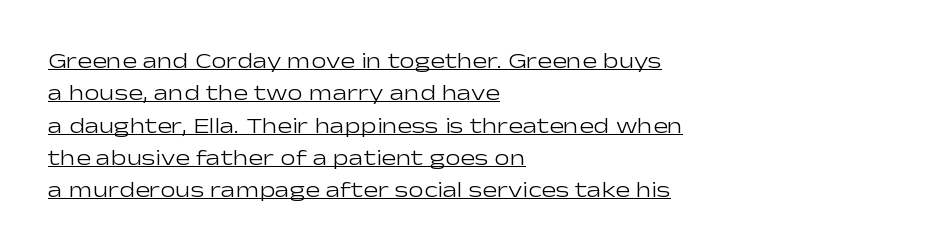
{"italic": "no", "bold": "no", "underline": "yes", "align": "left", "line_spacing": "normal", "line_spacing_ratio": 1.47, "letter_spacing": "normal", "letter_spacing_em": 0.0, "glyph_px": 22}
